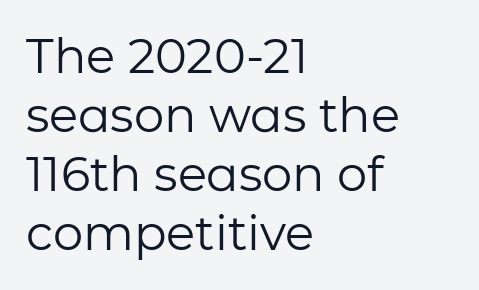
{"serif": "no", "italic": "no", "bold": "no", "weight": "regular", "width": "normal", "stroke_contrast": "low", "x_height": "medium", "monospaced": "no", "underline": "no", "align": "left", "line_spacing_ratio": 1.23, "letter_spacing": "normal", "letter_spacing_em": 0.0, "glyph_px": 48}
